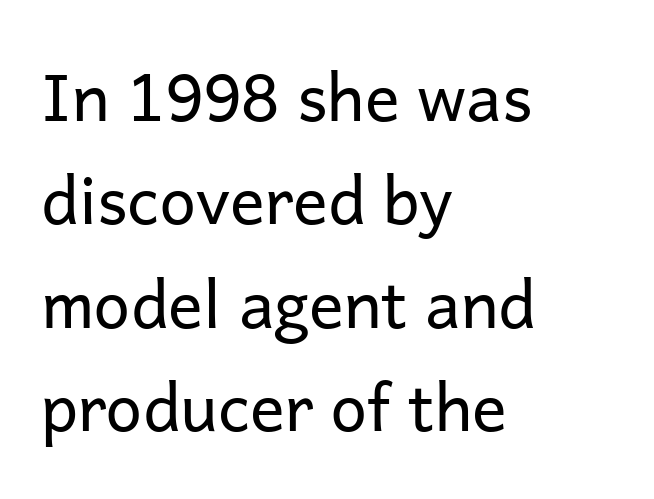
The passage shown is typed in a proportional face where columns would drift. The letters stand straight up with perfectly vertical stems. Heft: none added — not bold. The compositor pushed each line to the left boundary. Quick note: interline space is typical.
